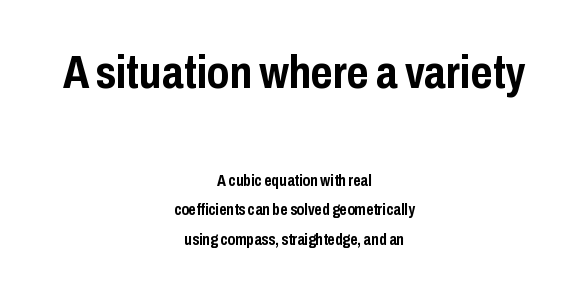
{"serif": "no", "italic": "no", "bold": "yes", "weight": "semibold", "width": "condensed", "stroke_contrast": "low", "x_height": "medium", "monospaced": "no", "underline": "no", "align": "center", "line_spacing_ratio": 1.85, "letter_spacing": "normal", "letter_spacing_em": 0.0, "larger_block": "first", "size_ratio": 2.94, "glyph_px": 47}
